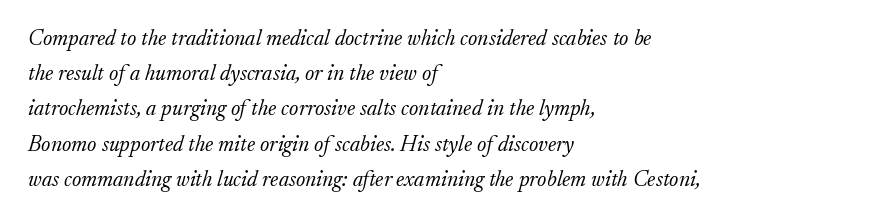
The image shows 22 px text type, italic (leaning right); set left-aligned, normal line spacing (1.6x), normal letter spacing, not underlined.
